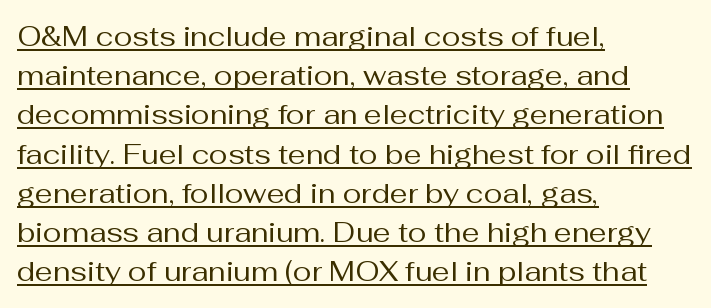
Q: Is the text bold? A: No.
Q: Is the text italic (slanted)? A: No, it is upright.
Q: Is the typeface a serif or a sans-serif typeface? A: Sans-serif.
Q: Is the text underlined? A: Yes.
Q: How is the paragraph aligned? A: Left-aligned.
Q: Is the spacing between letters normal or unusually wide? A: Normal.
Q: Is the spacing between lines tight, normal or loose? A: Normal.
Q: Width (condensed, normal, or wide)? A: Normal.
Q: Stroke contrast? A: Medium.
Q: x-height? A: Medium.
Q: Monospaced? A: No.
